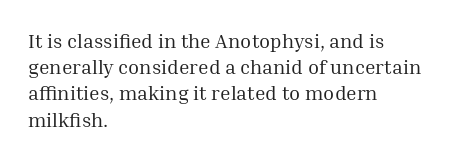
No chunkiness to these letters — they're not bold. Alignment: flush left. Do the letters lean? They stand straight. Horizontal bands of white between lines are of average thickness. Has an underline been added? It has not. Is the letter spacing exaggerated? No — it looks like the ordinary default.
